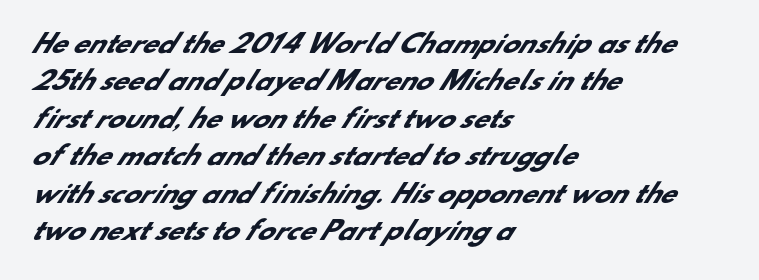
{"bold": "yes", "underline": "no", "align": "left", "line_spacing": "normal", "line_spacing_ratio": 1.5, "letter_spacing": "normal", "letter_spacing_em": 0.0, "glyph_px": 25}
